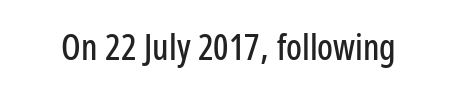
A clean baseline with only descenders dipping below it. The typography opts for an upright posture over an oblique one. Spacing verdict: proportional, widths tailored to each character. This rendering employs a face without finishing strokes, i.e., a sans-serif.
